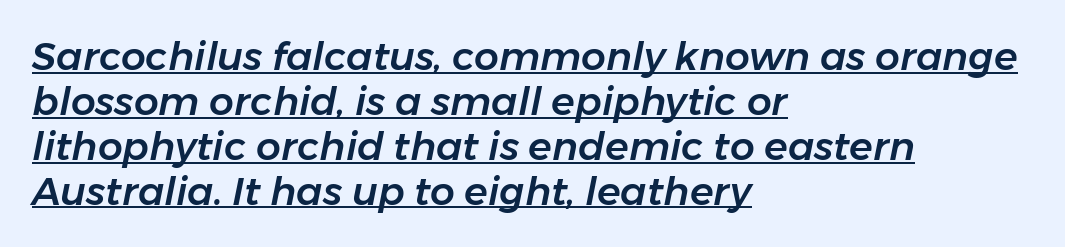
Q: Is the text italic (slanted)? A: Yes, it leans right by about 11 degrees.
Q: Is the text underlined? A: Yes.
Q: How is the paragraph aligned? A: Left-aligned.
Q: Is the spacing between letters normal or unusually wide? A: Normal.
Q: Is the spacing between lines tight, normal or loose? A: Tight.
Q: Width (condensed, normal, or wide)? A: Normal.
Q: Stroke contrast? A: Low.
Q: x-height? A: Medium.
Q: Monospaced? A: No.
